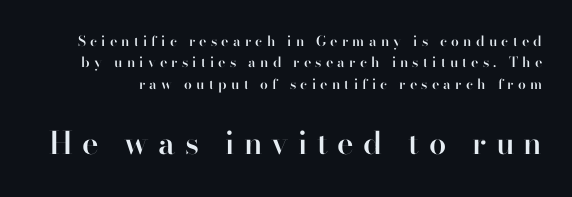
Q: Is the text bold? A: Semi-bold.
Q: Is the text italic (slanted)? A: No, it is upright.
Q: Is the typeface a serif or a sans-serif typeface? A: Sans-serif.
Q: Is the text underlined? A: No.
Q: Is the spacing between letters normal or unusually wide? A: Unusually wide.
Q: Is the spacing between lines tight, normal or loose? A: Normal.
Q: Which block of text is set in a larger size, the first (top) or the second (bottom)? A: The second (bottom) one.
Q: Width (condensed, normal, or wide)? A: Normal.
Q: Stroke contrast? A: High.
Q: x-height? A: Small.
Q: Monospaced? A: No.
